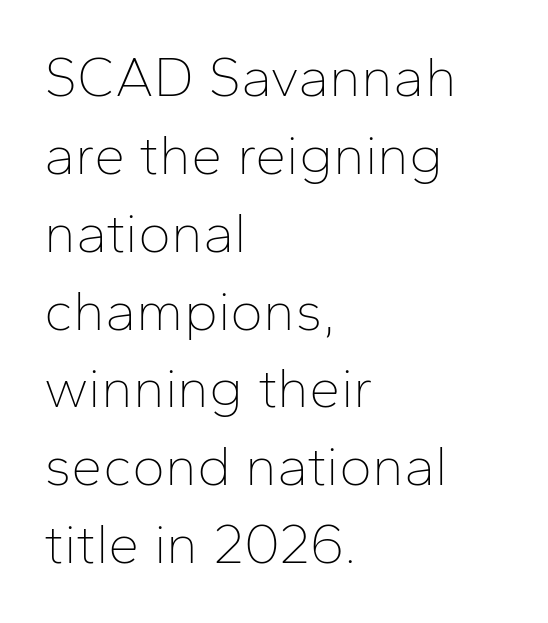
The image shows 56 px thin sans-serif type, upright; set left-aligned, normal line spacing (1.39x), normal letter spacing, not underlined; low stroke contrast and a medium x-height.
